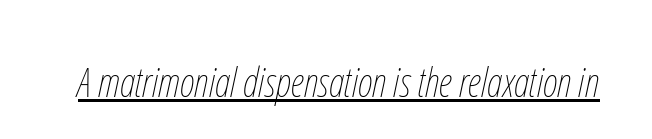
The image shows 41 px thin, condensed type, italic (leaning right); set normal letter spacing, underlined; low stroke contrast and a medium x-height.
